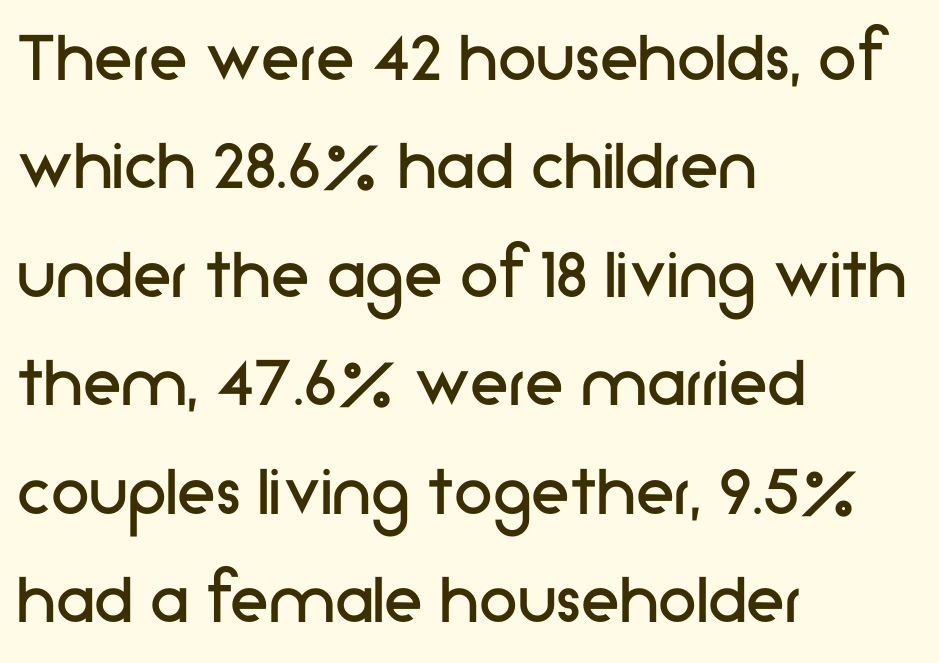
Q: Is the text bold? A: No.
Q: Is the text italic (slanted)? A: No, it is upright.
Q: Is the typeface a serif or a sans-serif typeface? A: Sans-serif.
Q: Is the text underlined? A: No.
Q: How is the paragraph aligned? A: Left-aligned.
Q: Is the spacing between letters normal or unusually wide? A: Normal.
Q: Is the spacing between lines tight, normal or loose? A: Normal.
Q: Width (condensed, normal, or wide)? A: Normal.
Q: Stroke contrast? A: Low.
Q: x-height? A: Medium.
Q: Monospaced? A: No.
